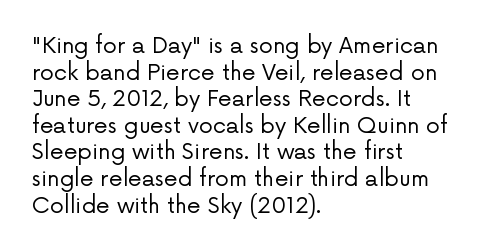
{"italic": "no", "bold": "no", "underline": "no", "align": "left", "line_spacing_ratio": 1.21, "letter_spacing": "normal", "letter_spacing_em": 0.0, "glyph_px": 22}
